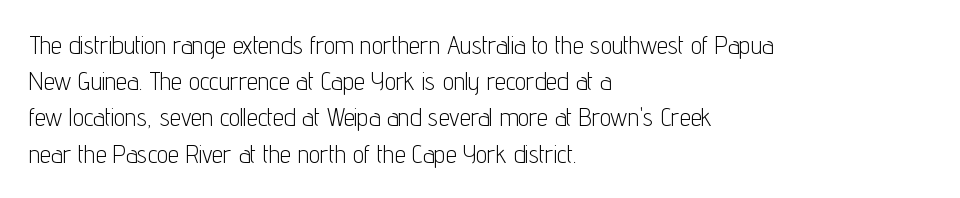
The image shows 25 px text type, upright; set left-aligned, normal line spacing (1.45x), normal letter spacing, not underlined.
